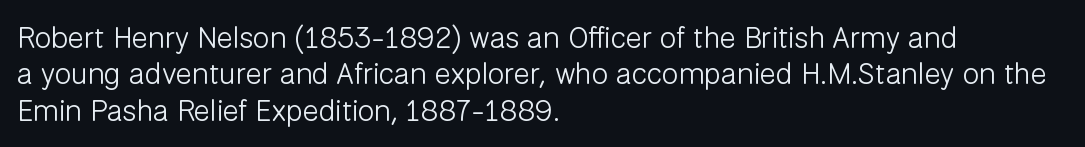
The font family rendered here belongs to the sans-serif group. Rule under the text: the space is simply empty. Think of a printed novel: that variable character pitch is what you see here. Is the block centered? No — it sits flush against the left margin. Compared with typical body copy, the letter spacing here is the same.
